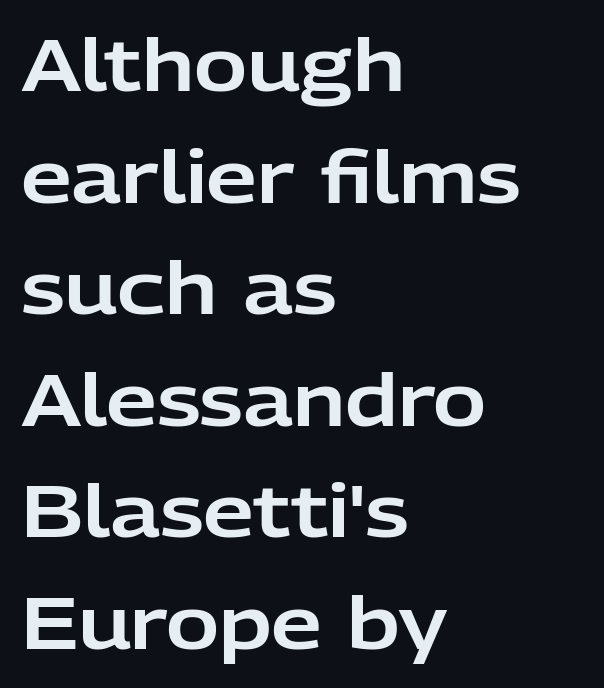
Note the varied advance widths — an 'i' is clearly narrower than an 'm'. You can tell it's not italic because the verticals are truly vertical. Rule under the text: the space is simply empty. All the whitespace from short lines collects on the right. Classification — sans serif. One glance says typical: line gaps are just what's usual.
